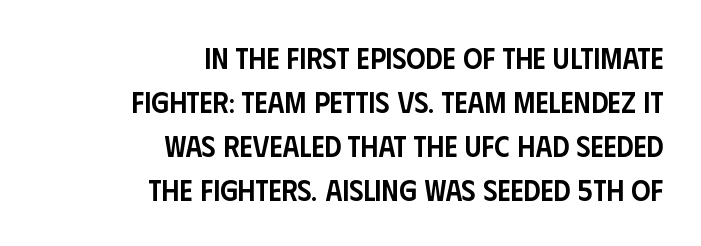
Q: Is the text bold? A: Semi-bold.
Q: Is the text italic (slanted)? A: No, it is upright.
Q: Is the typeface a serif or a sans-serif typeface? A: Sans-serif.
Q: Is the text underlined? A: No.
Q: How is the paragraph aligned? A: Right-aligned.
Q: Is the spacing between letters normal or unusually wide? A: Normal.
Q: Is the spacing between lines tight, normal or loose? A: Normal.
Q: Width (condensed, normal, or wide)? A: Condensed.
Q: Stroke contrast? A: Low.
Q: x-height? A: Large.
Q: Monospaced? A: No.
